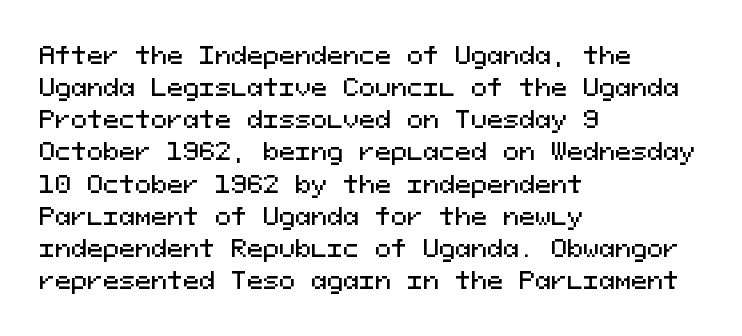
Just letters on the line, the space beneath them empty. Honestly, the row spacing looks completely unremarkable. No italicization has been applied; the sample stays upright. Teacher's note: observe the even left margin — that is flush-left alignment. Glyph-to-glyph distance matches everyday printed text.
